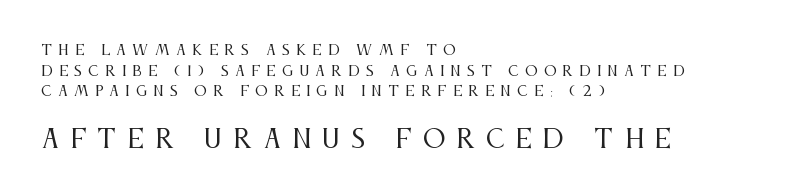
{"italic": "no", "bold": "no", "underline": "no", "align": "left", "line_spacing": "normal", "line_spacing_ratio": 1.47, "letter_spacing": "wide", "letter_spacing_em": 0.45, "larger_block": "second", "size_ratio": 1.79, "glyph_px": 25}
